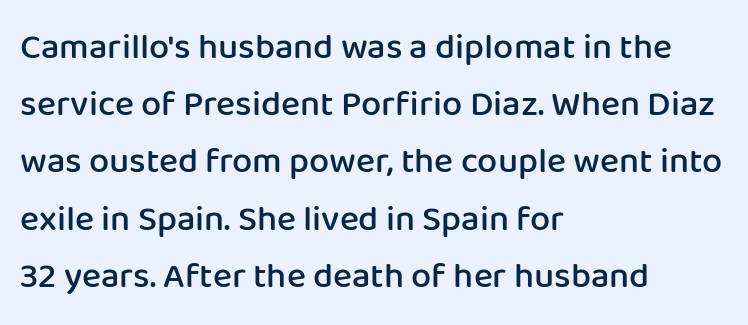
Q: Is the text bold? A: Semi-bold.
Q: Is the text italic (slanted)? A: No, it is upright.
Q: Is the typeface a serif or a sans-serif typeface? A: Sans-serif.
Q: Is the text underlined? A: No.
Q: How is the paragraph aligned? A: Left-aligned.
Q: Is the spacing between letters normal or unusually wide? A: Normal.
Q: Is the spacing between lines tight, normal or loose? A: Normal.
Q: Width (condensed, normal, or wide)? A: Normal.
Q: Stroke contrast? A: Low.
Q: x-height? A: Medium.
Q: Monospaced? A: No.
